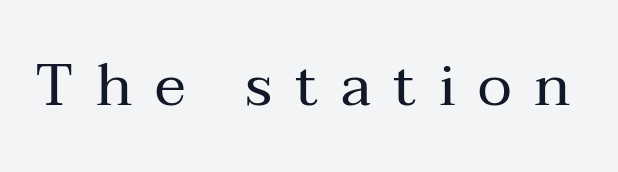
The image shows 59 px regular-weight serif type, upright; set unusually wide letter spacing (+0.38 em), not underlined; medium stroke contrast and a medium x-height.
